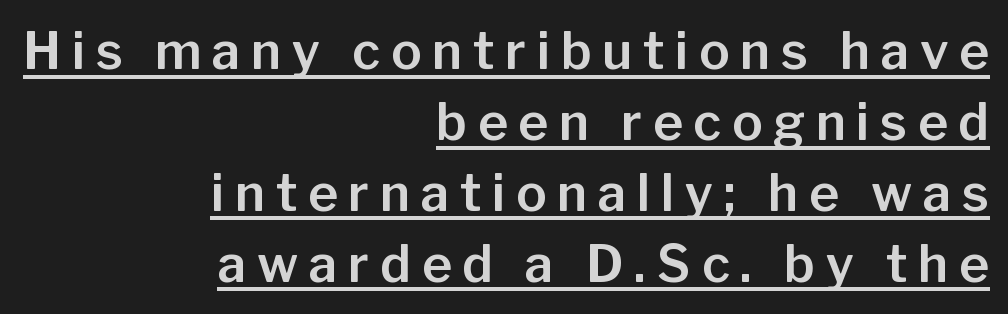
Q: Is the text italic (slanted)? A: No, it is upright.
Q: Is the typeface a serif or a sans-serif typeface? A: Sans-serif.
Q: Is the text underlined? A: Yes.
Q: How is the paragraph aligned? A: Right-aligned.
Q: Is the spacing between letters normal or unusually wide? A: Unusually wide.
Q: Is the spacing between lines tight, normal or loose? A: Normal.
Q: Width (condensed, normal, or wide)? A: Normal.
Q: Stroke contrast? A: Low.
Q: x-height? A: Medium.
Q: Monospaced? A: No.
